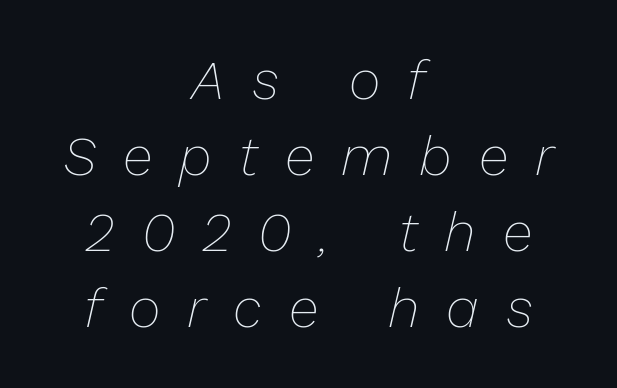
The image shows 55 px thin type, italic (leaning right); set centered, normal line spacing (1.38x), unusually wide letter spacing (+0.49 em), not underlined; low stroke contrast and a medium x-height.
